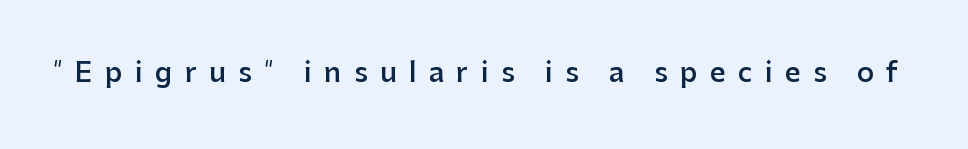
{"italic": "no", "bold": "semi", "underline": "no", "letter_spacing": "wide", "letter_spacing_em": 0.46, "glyph_px": 27}
